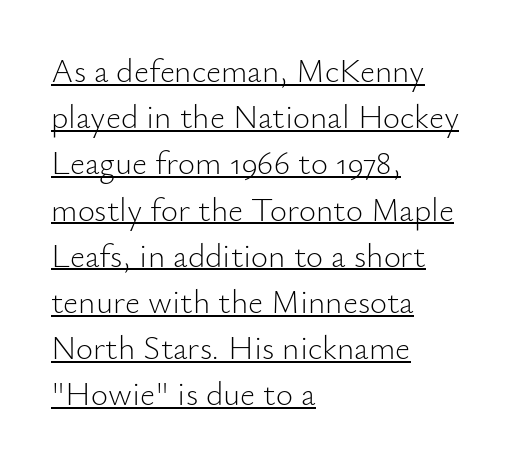
Posture: upright roman. The rendering uses a moderate line-height, typical for paragraphs. Proportional: the letters do not fall into vertical columns. Vertical stems look standard width or narrower in stroke. The characters display no serif detailing; their extremities are plain.
